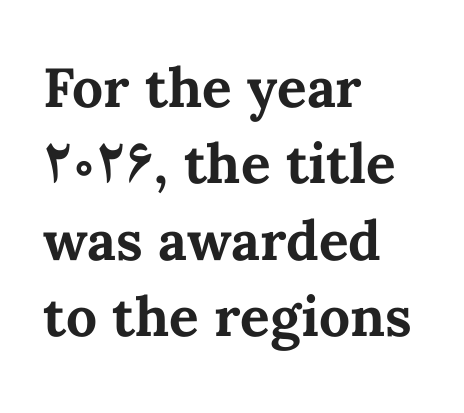
{"italic": "no", "bold": "yes", "weight": "bold", "width": "normal", "stroke_contrast": "medium", "x_height": "medium", "monospaced": "no", "underline": "no", "align": "left", "line_spacing": "normal", "line_spacing_ratio": 1.39, "letter_spacing": "normal", "letter_spacing_em": 0.0, "glyph_px": 55}
